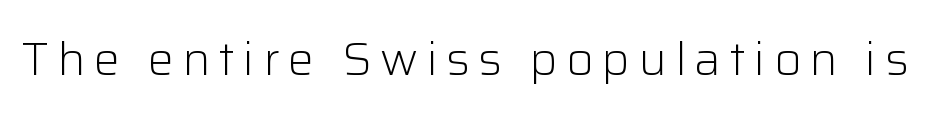
This rendering employs a face without finishing strokes, i.e., a sans-serif. Posture: straight, roman, zero tilt. This sample has the flowing, uneven cadence of proportional lettering. The cut favours lightness, reaching ordinary text weight at its darkest.
